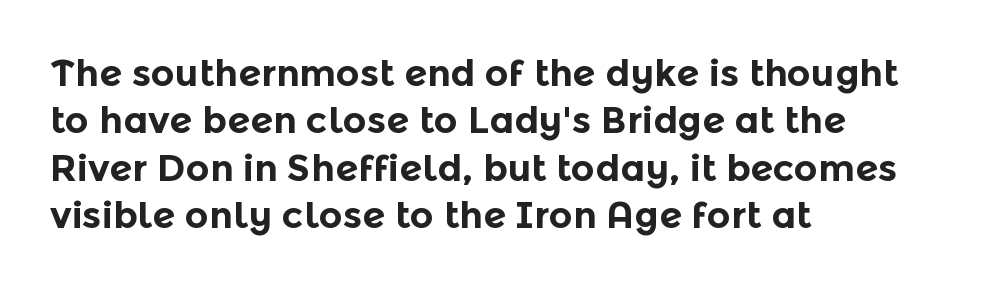
The image shows 37 px bold sans-serif type, upright; set left-aligned, normal line spacing (1.28x), normal letter spacing, not underlined; a medium x-height.
